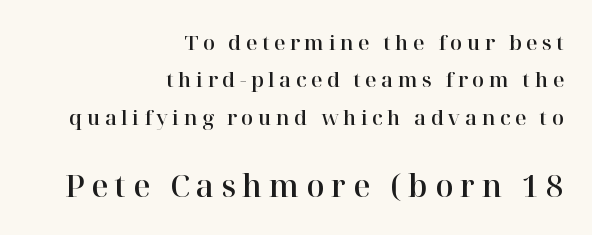
{"serif": "yes", "italic": "no", "width": "normal", "stroke_contrast": "high", "x_height": "medium", "monospaced": "no", "underline": "no", "align": "right", "line_spacing_ratio": 1.87, "letter_spacing": "wide", "letter_spacing_em": 0.22, "larger_block": "second", "size_ratio": 1.5, "glyph_px": 30}
